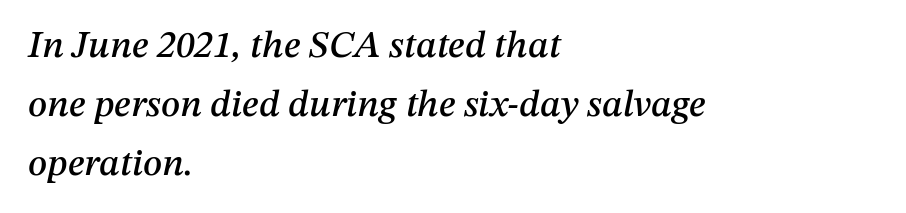
The ragged edge is on the right, which tells us the setting is flush left. Tracking value appears to be zero — textbook default spacing. This sample has the flowing, uneven cadence of proportional lettering. The block of text has a typical density, with ordinary space between rows. Descenders hang freely into open space. Designer's note — italics engaged.
